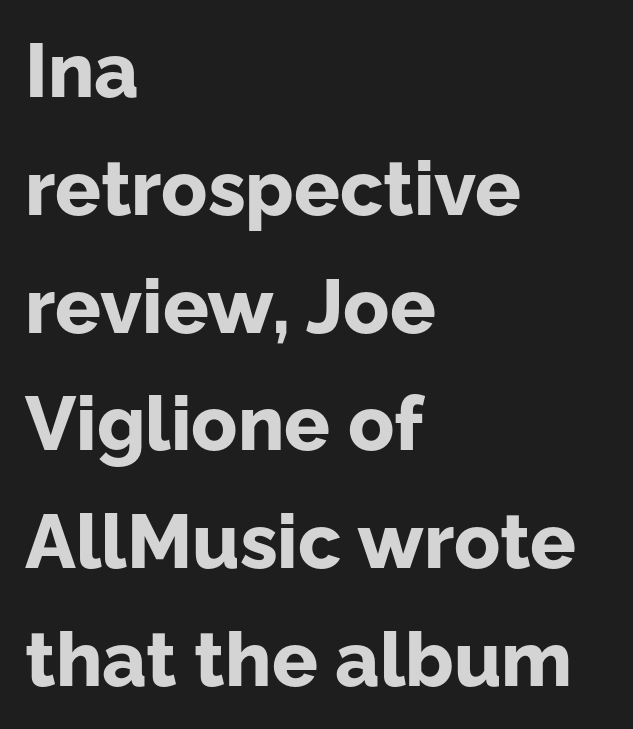
Q: Is the text bold? A: Yes.
Q: Is the text italic (slanted)? A: No, it is upright.
Q: Is the typeface a serif or a sans-serif typeface? A: Sans-serif.
Q: Is the text underlined? A: No.
Q: How is the paragraph aligned? A: Left-aligned.
Q: Is the spacing between letters normal or unusually wide? A: Normal.
Q: Is the spacing between lines tight, normal or loose? A: Normal.
Q: Width (condensed, normal, or wide)? A: Normal.
Q: Stroke contrast? A: Low.
Q: x-height? A: Medium.
Q: Monospaced? A: No.
